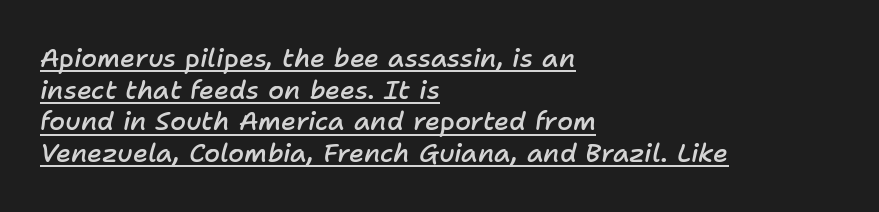
The string is rendered with underlining switched on. When letters slant like this, we call the style italic. How heavy is the stroke? Medium-heavy — a semibold, shy of bold. Reading down the block, your eye returns to a fixed left position each line. Glyph-to-glyph distance matches everyday printed text.
